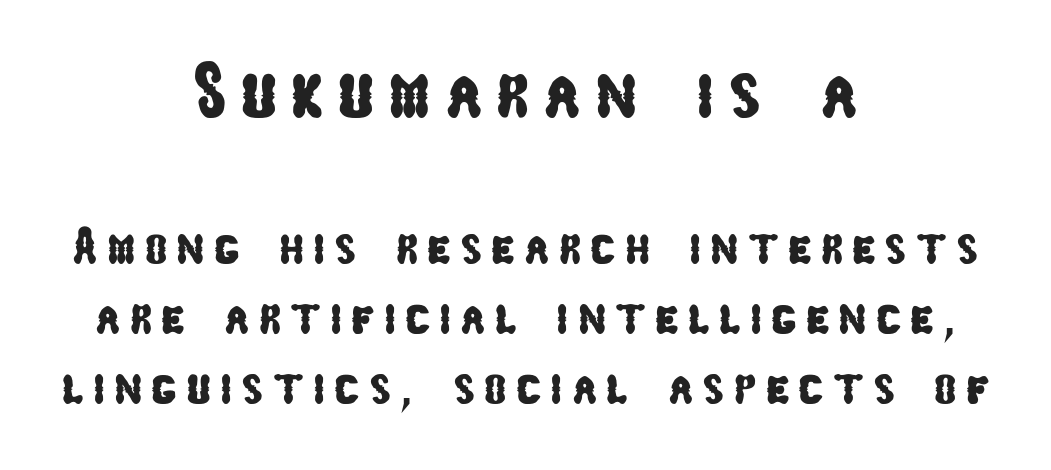
Q: Is the typeface a serif or a sans-serif typeface? A: Sans-serif.
Q: Is the text underlined? A: No.
Q: How is the paragraph aligned? A: Centered.
Q: Is the spacing between lines tight, normal or loose? A: Normal.
Q: Which block of text is set in a larger size, the first (top) or the second (bottom)? A: The first (top) one.
Q: Width (condensed, normal, or wide)? A: Condensed.
Q: Stroke contrast? A: Low.
Q: x-height? A: Medium.
Q: Monospaced? A: No.
